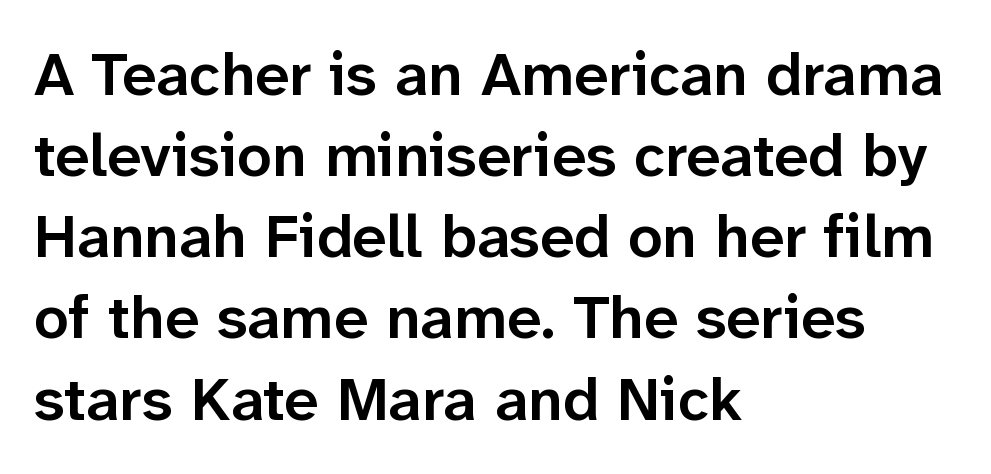
Q: Is the text bold? A: Semi-bold.
Q: Is the text italic (slanted)? A: No, it is upright.
Q: Is the typeface a serif or a sans-serif typeface? A: Sans-serif.
Q: Is the text underlined? A: No.
Q: How is the paragraph aligned? A: Left-aligned.
Q: Is the spacing between letters normal or unusually wide? A: Normal.
Q: Is the spacing between lines tight, normal or loose? A: Normal.
Q: Width (condensed, normal, or wide)? A: Normal.
Q: Stroke contrast? A: Low.
Q: x-height? A: Medium.
Q: Monospaced? A: No.
